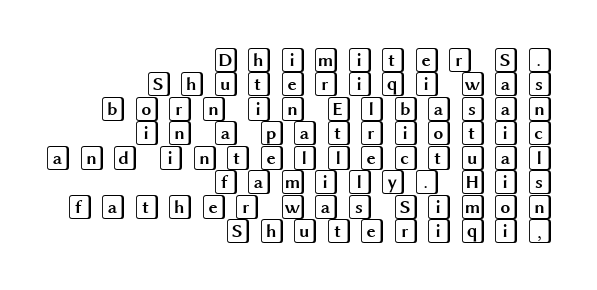
Q: Is the text italic (slanted)? A: No, it is upright.
Q: Is the text underlined? A: No.
Q: How is the paragraph aligned? A: Right-aligned.
Q: Is the spacing between letters normal or unusually wide? A: Unusually wide.
Q: Is the spacing between lines tight, normal or loose? A: Tight.
